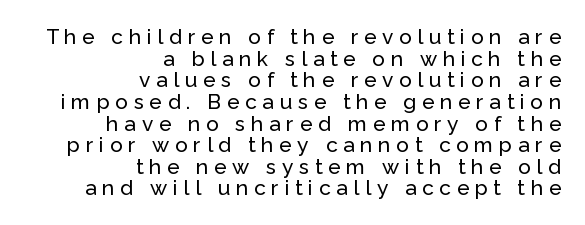
The image shows 21 px text type, upright; set right-aligned, tight line spacing (1.03x), unusually wide letter spacing (+0.27 em), not underlined.
